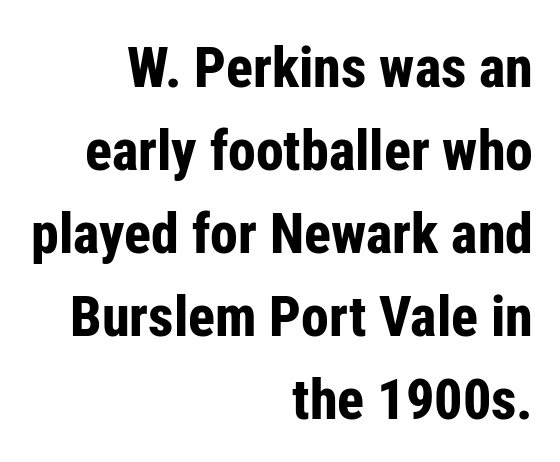
{"serif": "no", "italic": "no", "bold": "yes", "weight": "bold", "width": "condensed", "stroke_contrast": "low", "x_height": "medium", "monospaced": "no", "underline": "no", "align": "right", "line_spacing": "normal", "line_spacing_ratio": 1.48, "letter_spacing": "normal", "letter_spacing_em": 0.0, "glyph_px": 56}
